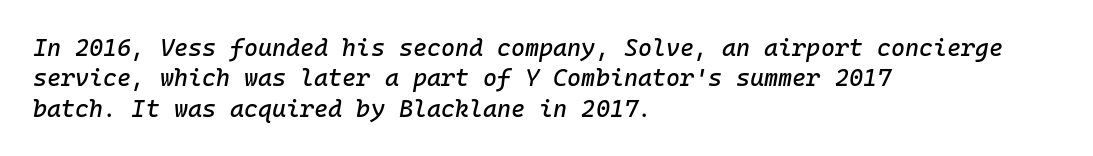
The letters sit at their default tracking, neither squeezed nor spread. Leftover space on each line is placed entirely after the last word. Reading down the column, the eye jumps a familiar distance to each next line. Just letters on the line, the space beneath them empty. The whole block is typeset with a tilt.
